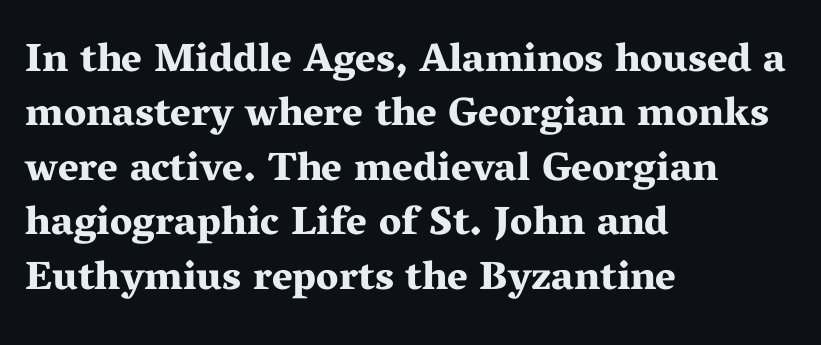
Q: Is the text bold? A: Yes.
Q: Is the text italic (slanted)? A: No, it is upright.
Q: Is the typeface a serif or a sans-serif typeface? A: Serif.
Q: Is the text underlined? A: No.
Q: How is the paragraph aligned? A: Left-aligned.
Q: Is the spacing between letters normal or unusually wide? A: Normal.
Q: Is the spacing between lines tight, normal or loose? A: Normal.
Q: Width (condensed, normal, or wide)? A: Wide.
Q: Stroke contrast? A: Medium.
Q: x-height? A: Medium.
Q: Monospaced? A: No.
